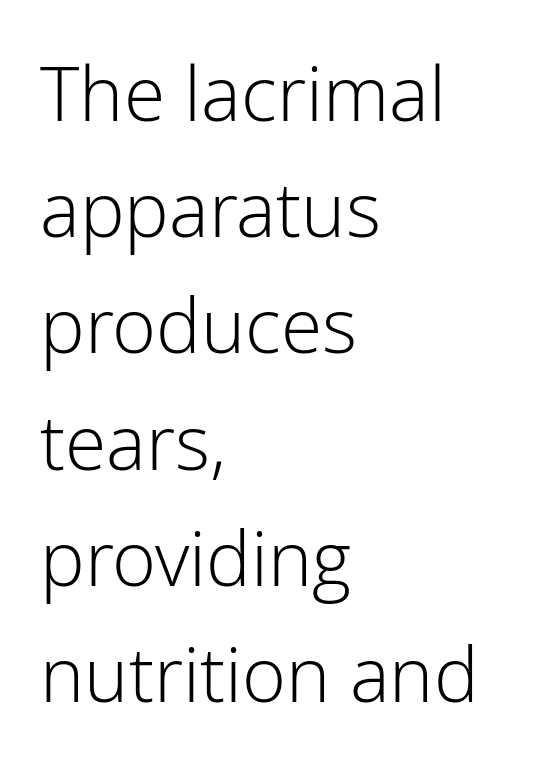
The image shows 75 px light sans-serif type, upright; set left-aligned, normal line spacing (1.55x), normal letter spacing, not underlined; low stroke contrast and a medium x-height.
